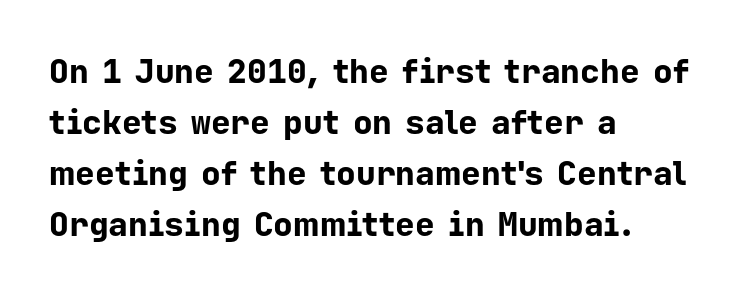
The image shows 33 px bold sans-serif type, upright, monospaced; set left-aligned, normal line spacing (1.55x), normal letter spacing, not underlined; low stroke contrast and a medium x-height.
